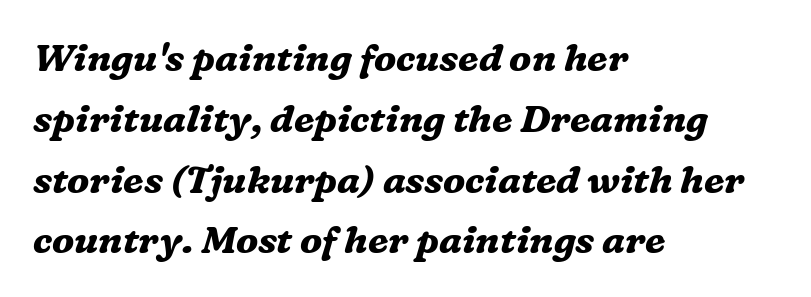
The image shows 38 px bold serif type, italic (leaning right); set left-aligned, normal line spacing (1.6x), normal letter spacing, not underlined; medium stroke contrast and a medium x-height.
